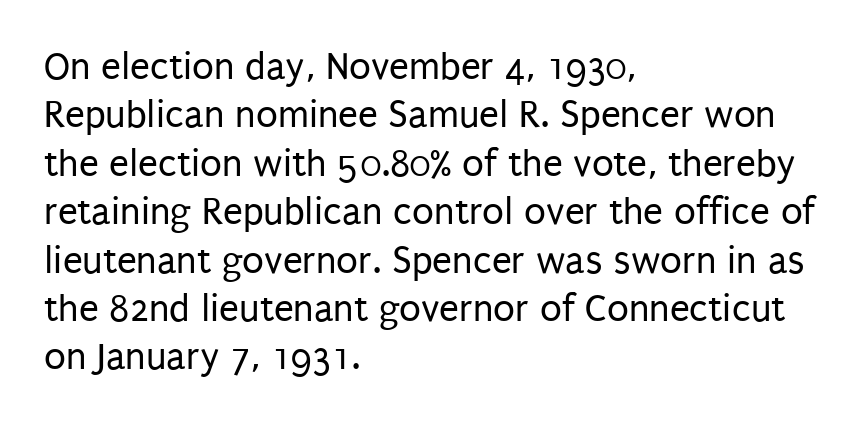
The image shows 40 px regular-weight, condensed sans-serif type, upright; set left-aligned, line spacing 1.21x, normal letter spacing, not underlined; low stroke contrast and a large x-height.
